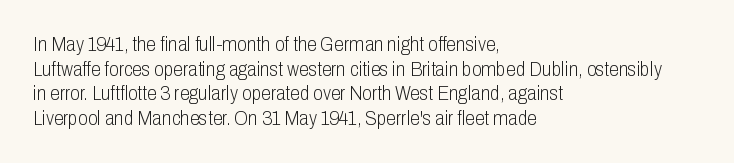
The image shows 20 px text type, upright; set left-aligned, line spacing 1.23x, normal letter spacing, not underlined.
